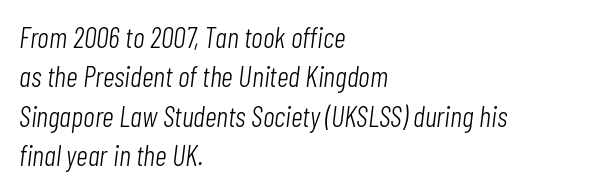
The lines are quadded left. Letter spacing: default. Check under the words: just untouched page. The typeface has the unassuming heft of standard copy or less.
